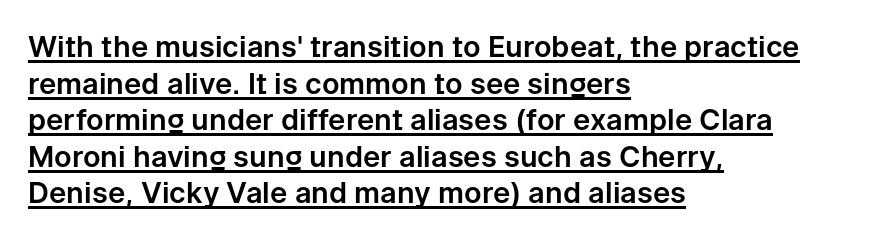
Q: Is the text italic (slanted)? A: No, it is upright.
Q: Is the typeface a serif or a sans-serif typeface? A: Sans-serif.
Q: Is the text underlined? A: Yes.
Q: How is the paragraph aligned? A: Left-aligned.
Q: Is the spacing between letters normal or unusually wide? A: Normal.
Q: Is the spacing between lines tight, normal or loose? A: Normal.
Q: Width (condensed, normal, or wide)? A: Normal.
Q: Stroke contrast? A: Low.
Q: x-height? A: Medium.
Q: Monospaced? A: No.
